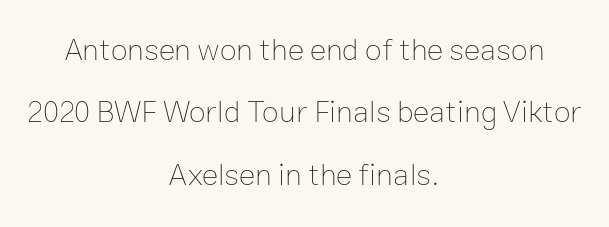
{"italic": "no", "bold": "no", "weight": "thin", "width": "normal", "stroke_contrast": "low", "x_height": "medium", "monospaced": "no", "underline": "no", "align": "center", "line_spacing": "loose", "line_spacing_ratio": 2.01, "letter_spacing": "normal", "letter_spacing_em": 0.0, "glyph_px": 31}
